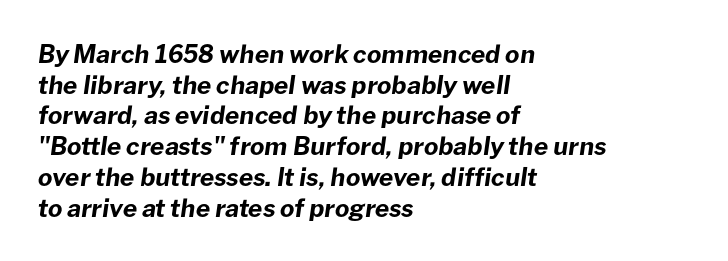
The image shows 25 px bold type, italic (leaning right); set left-aligned, line spacing 1.23x, normal letter spacing, not underlined.
